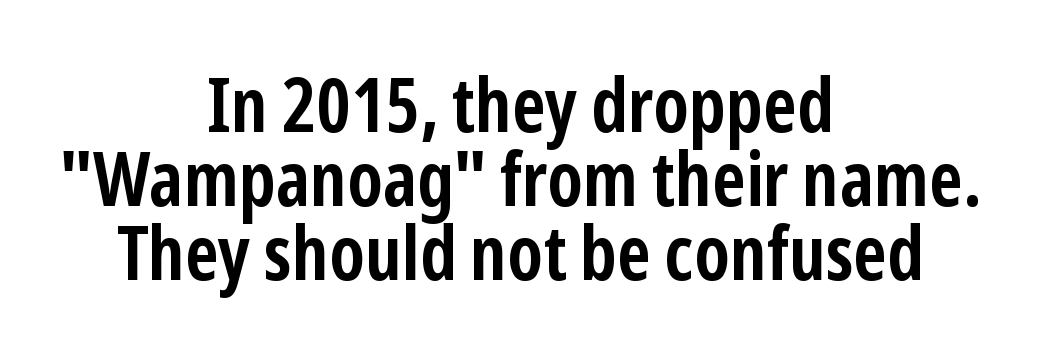
{"serif": "no", "italic": "no", "bold": "yes", "weight": "semibold", "width": "condensed", "stroke_contrast": "low", "x_height": "medium", "monospaced": "no", "underline": "no", "align": "center", "line_spacing": "tight", "line_spacing_ratio": 0.99, "letter_spacing": "normal", "letter_spacing_em": 0.0, "glyph_px": 75}
